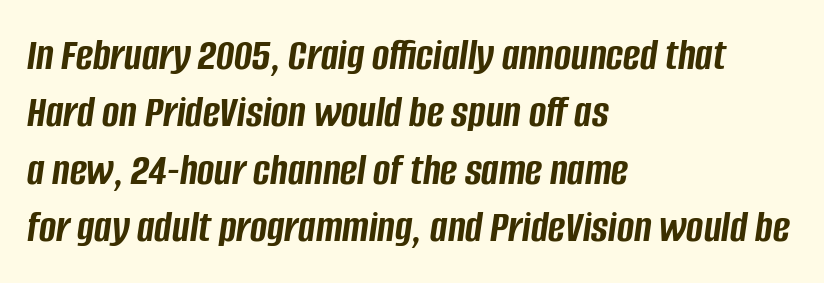
Q: Is the text bold? A: Yes.
Q: Is the text italic (slanted)? A: Yes, it leans right by about 8 degrees.
Q: Is the text underlined? A: No.
Q: How is the paragraph aligned? A: Left-aligned.
Q: Is the spacing between letters normal or unusually wide? A: Normal.
Q: Is the spacing between lines tight, normal or loose? A: Normal.
Q: Width (condensed, normal, or wide)? A: Condensed.
Q: Stroke contrast? A: Low.
Q: x-height? A: Large.
Q: Monospaced? A: No.
